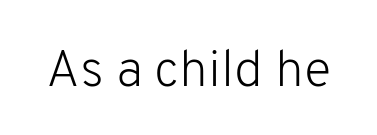
The image shows 52 px light sans-serif type, upright; set normal letter spacing, not underlined; low stroke contrast and a medium x-height.
